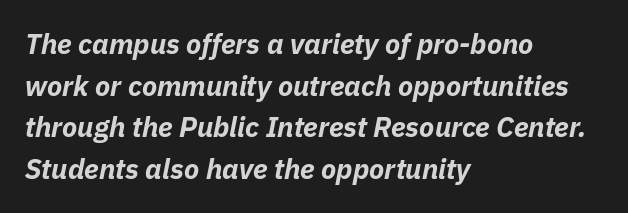
{"italic": "yes", "lean": "right", "slant_degrees": 11, "bold": "yes", "weight": "bold", "width": "normal", "stroke_contrast": "low", "x_height": "medium", "monospaced": "no", "underline": "no", "align": "left", "line_spacing": "normal", "line_spacing_ratio": 1.49, "letter_spacing": "normal", "letter_spacing_em": 0.0, "glyph_px": 28}
